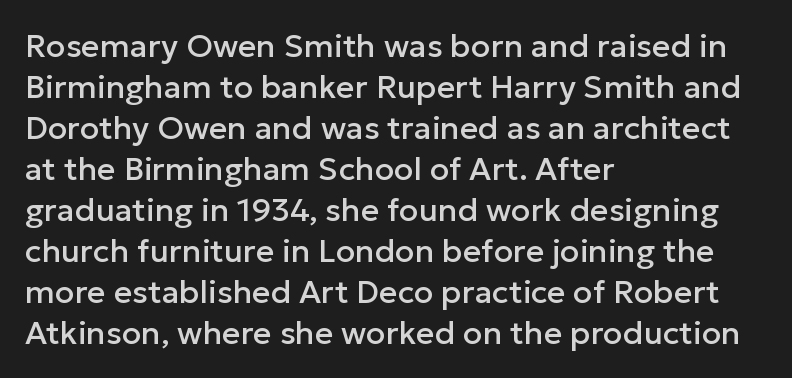
The image shows 32 px sans-serif type, upright; set left-aligned, normal line spacing (1.28x), normal letter spacing, not underlined; low stroke contrast and a medium x-height.
